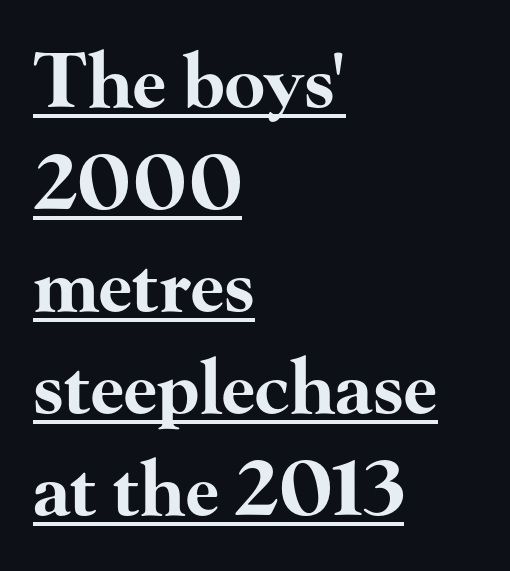
The typesetter has applied underlining to the passage shown. Posture: vertical. Compared with a centered layout, this one pins lines to the left instead. The rendering uses natural spacing where letterforms have individual widths.
